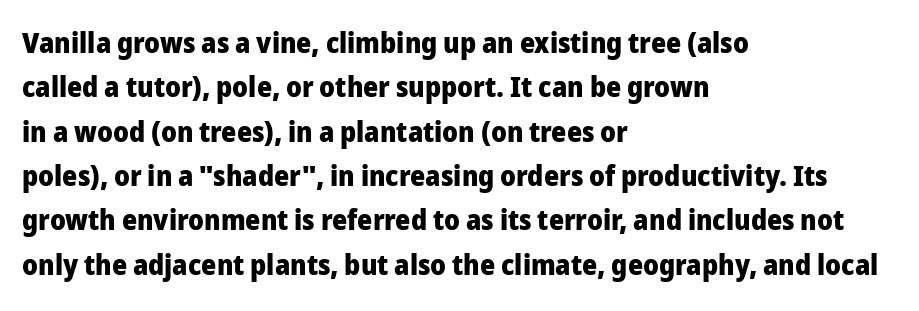
Each word holds together tightly as a unit, with standard inter-letter gaps. How would I describe the line gaps? Plain and ordinary. Chunky letters — that's bold for sure. A student would call this left alignment; a typographer would say flush left, rag right.
